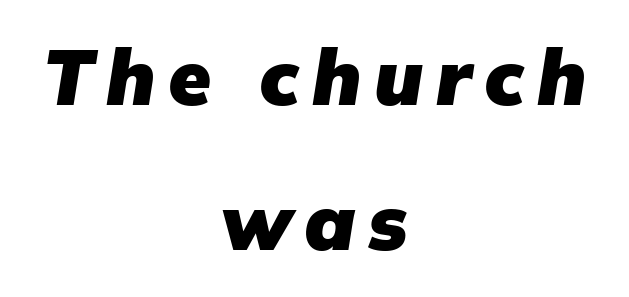
{"italic": "yes", "lean": "right", "slant_degrees": 9, "bold": "yes", "weight": "heavy", "width": "normal", "stroke_contrast": "low", "x_height": "medium", "monospaced": "no", "underline": "no", "align": "center", "line_spacing_ratio": 1.86, "glyph_px": 78}
